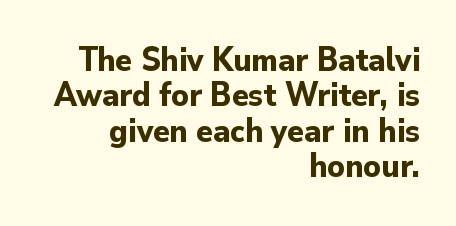
The image shows 34 px bold sans-serif type, upright; set right-aligned, tight line spacing (1.04x), normal letter spacing, not underlined; low stroke contrast and a small x-height.
